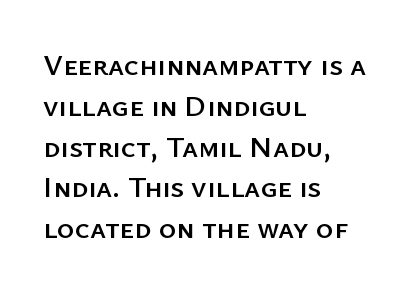
Spacing verdict: proportional, widths tailored to each character. The tracking reads as untouched default to a designer's eye. The vertical gap from one line to the next is medium. Compared with a centered layout, this one pins lines to the left instead. The strip under each line holds only bare page.
